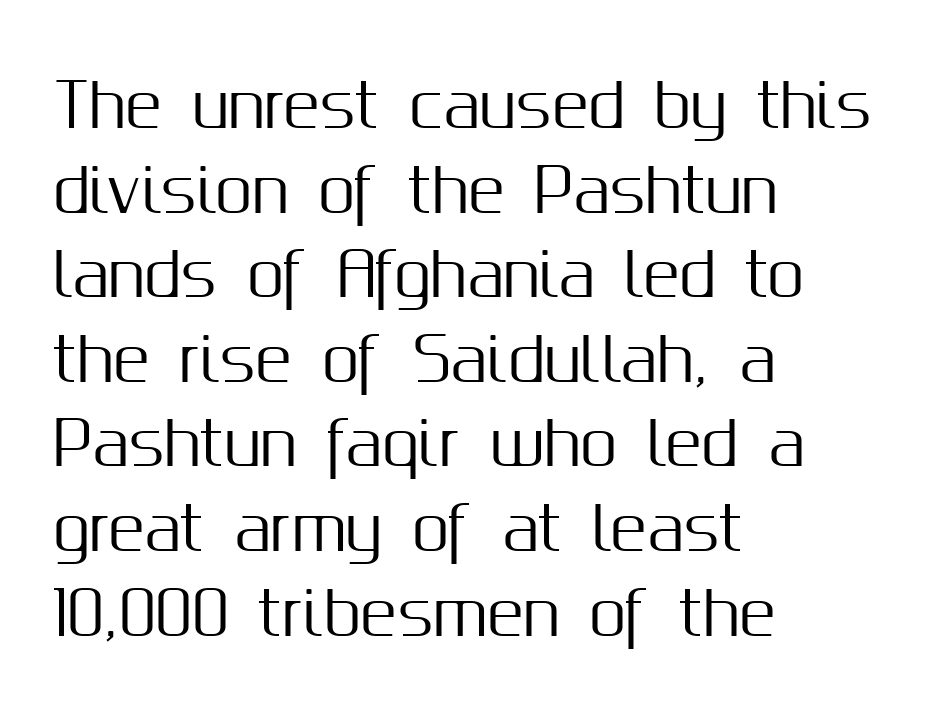
The image shows 60 px sans-serif type, upright; set left-aligned, normal line spacing (1.41x), normal letter spacing, not underlined; medium stroke contrast and a medium x-height.
